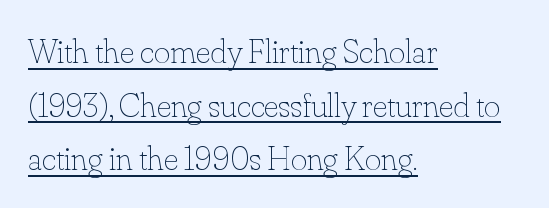
{"italic": "no", "bold": "no", "weight": "thin", "width": "normal", "stroke_contrast": "low", "x_height": "small", "monospaced": "no", "underline": "yes", "align": "left", "line_spacing": "normal", "line_spacing_ratio": 1.53, "letter_spacing": "normal", "letter_spacing_em": 0.0, "glyph_px": 35}
